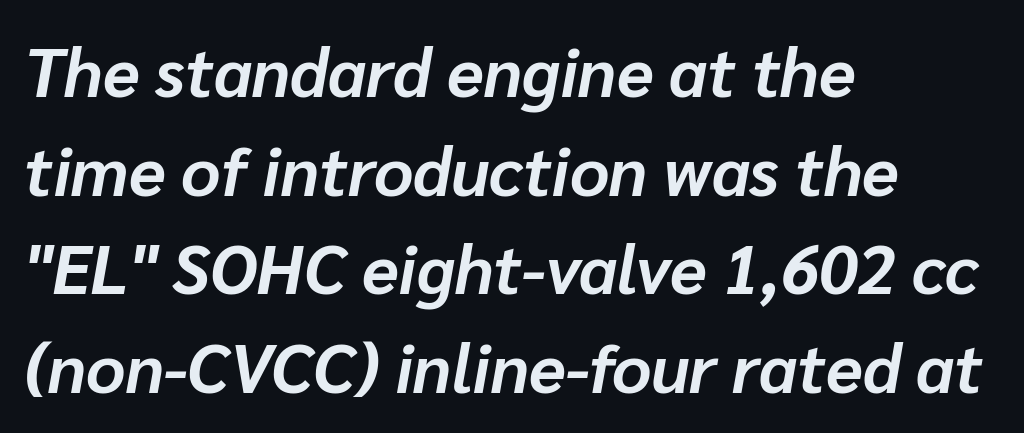
The image shows 68 px bold type, italic (leaning right); set left-aligned, normal line spacing (1.45x), normal letter spacing, not underlined; low stroke contrast and a medium x-height.
